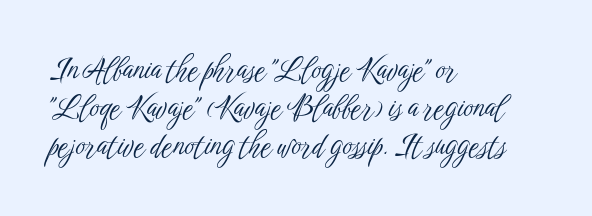
The image shows 30 px light, condensed sans-serif type; set left-aligned, normal line spacing (1.26x), normal letter spacing, not underlined; low stroke contrast and a medium x-height.
